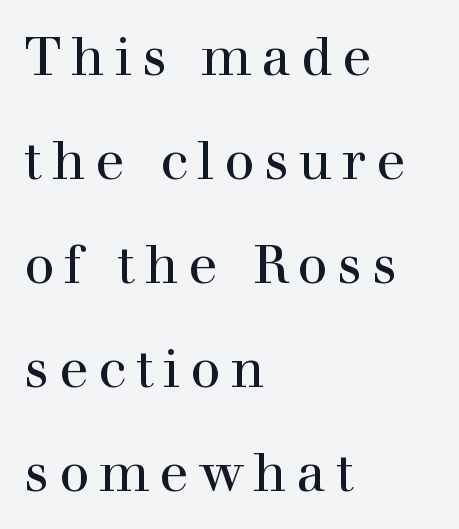
Q: Is the text italic (slanted)? A: No, it is upright.
Q: Is the typeface a serif or a sans-serif typeface? A: Serif.
Q: Is the text underlined? A: No.
Q: How is the paragraph aligned? A: Left-aligned.
Q: Is the spacing between lines tight, normal or loose? A: Loose.
Q: Width (condensed, normal, or wide)? A: Normal.
Q: x-height? A: Medium.
Q: Monospaced? A: No.
